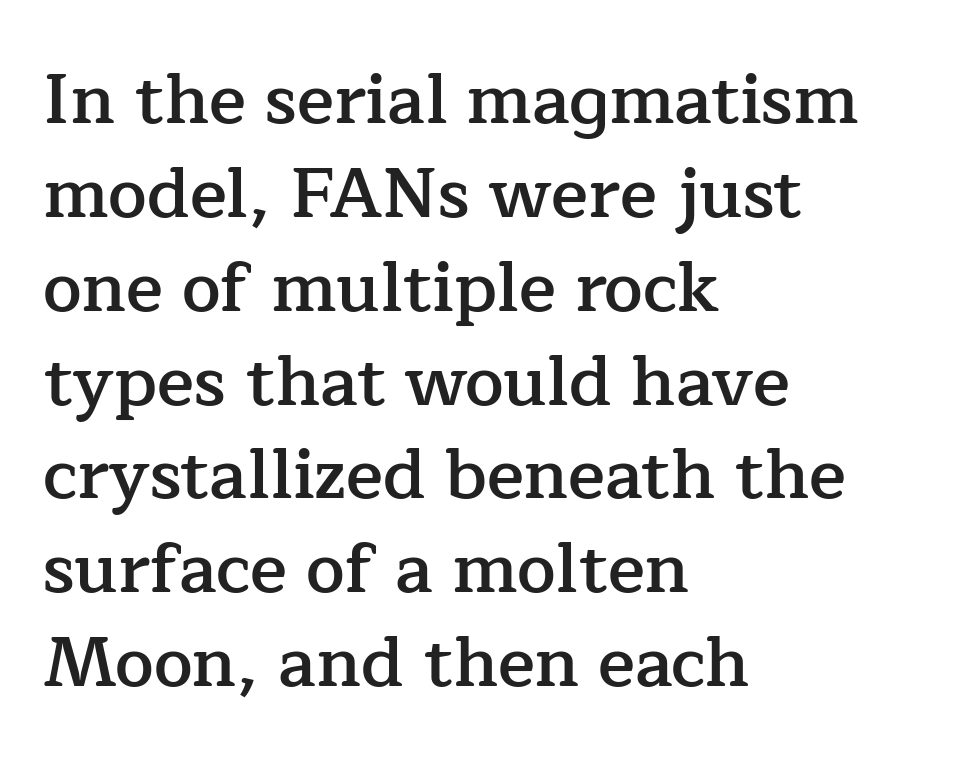
The image shows 69 px semibold serif type, upright; set left-aligned, normal line spacing (1.36x), normal letter spacing, not underlined; low stroke contrast and a medium x-height.
